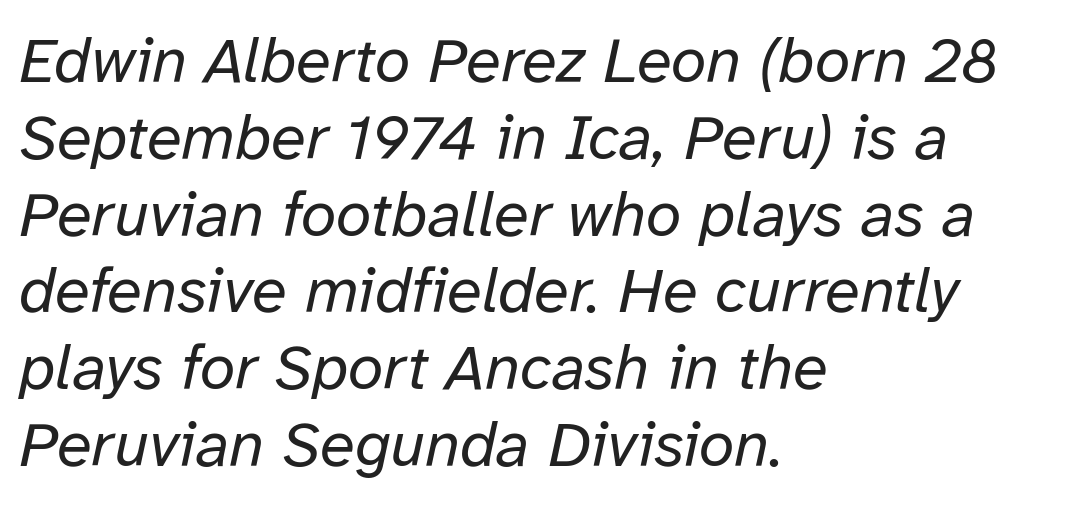
The letterforms sit shoulder to shoulder at normal distance. Short and long lines alike share a common starting point at left. Is this a fixed-width face? No — the glyphs have proportional, varying widths. Anything drawn beneath the words? Only blank space.
